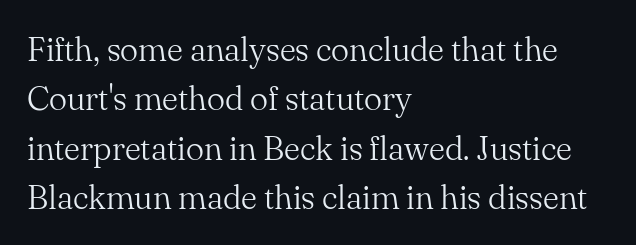
The foot of each line stays bare and open. A typesetter would call this proportional, since set widths differ per character. If you drew a line through each stem, it would be perfectly vertical. The rag falls on the right side of this text block. Rows of type keep a routine distance in the vertical direction.
